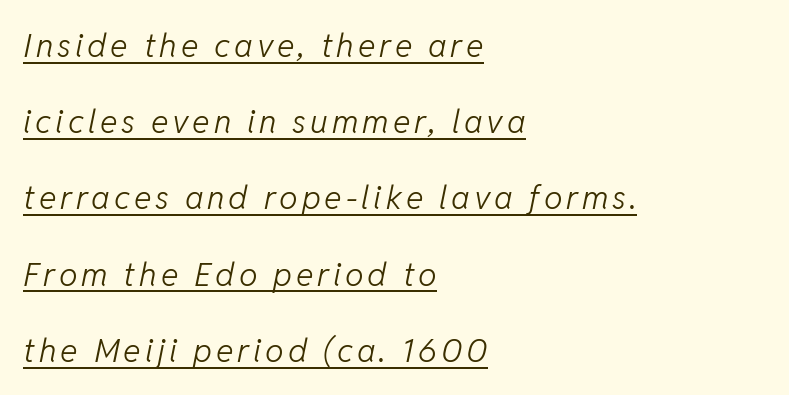
This is not heavy type; no bold has been used. Spacing verdict: proportional, widths tailored to each character. Line beginnings align vertically; line endings do not. Quick note: interline space is abundant. This sample carries an underscore along the baseline area. The lettering tilts uniformly, giving the passage an italic look.
